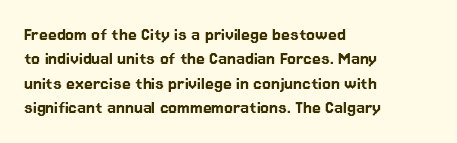
Q: Is the text italic (slanted)? A: No, it is upright.
Q: Is the text underlined? A: No.
Q: How is the paragraph aligned? A: Left-aligned.
Q: Is the spacing between letters normal or unusually wide? A: Normal.
